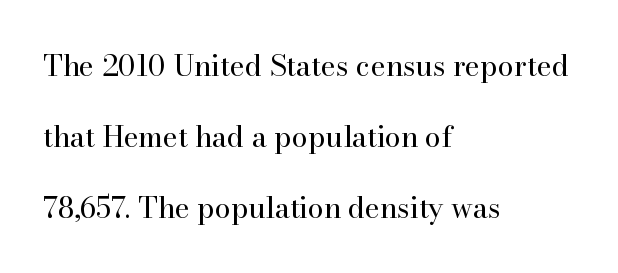
The zone under the glyphs is completely vacant. Serif or sans? Serif — the stroke terminals have little feet. How would I describe the line gaps? Wide and relaxed. The typesetting does not lean heavy: it is not bold. The rendering anchors every line to the left-hand side. It's the straight-up-and-down kind of type.
